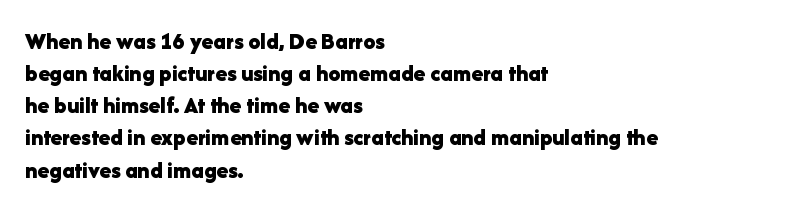
{"italic": "no", "bold": "yes", "underline": "no", "align": "left", "line_spacing": "normal", "line_spacing_ratio": 1.34, "letter_spacing": "normal", "letter_spacing_em": 0.0, "glyph_px": 24}
